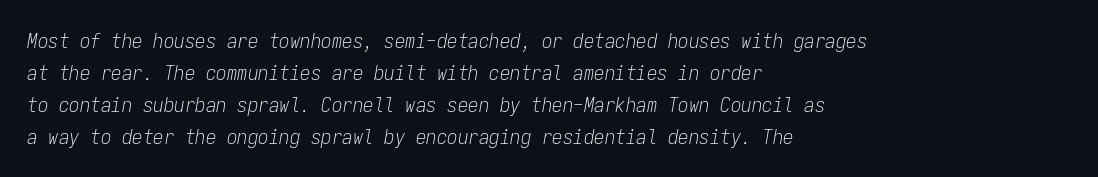
Q: Is the text bold? A: No.
Q: Is the text italic (slanted)? A: Yes, it leans right by about 9 degrees.
Q: Is the text underlined? A: No.
Q: How is the paragraph aligned? A: Left-aligned.
Q: Is the spacing between letters normal or unusually wide? A: Normal.
Q: Is the spacing between lines tight, normal or loose? A: Normal.
